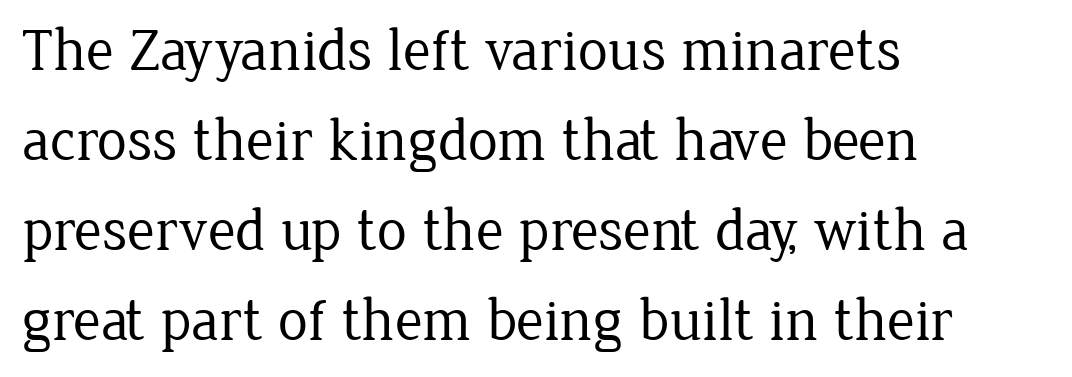
Q: Is the text bold? A: No.
Q: Is the text italic (slanted)? A: No, it is upright.
Q: Is the typeface a serif or a sans-serif typeface? A: Serif.
Q: Is the text underlined? A: No.
Q: How is the paragraph aligned? A: Left-aligned.
Q: Is the spacing between letters normal or unusually wide? A: Normal.
Q: Is the spacing between lines tight, normal or loose? A: Normal.
Q: Width (condensed, normal, or wide)? A: Normal.
Q: Stroke contrast? A: Low.
Q: x-height? A: Medium.
Q: Monospaced? A: No.
